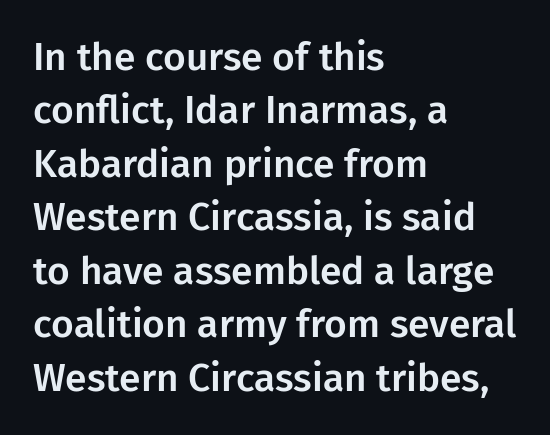
The image shows 39 px sans-serif type, upright; set left-aligned, normal line spacing (1.37x), normal letter spacing, not underlined; low stroke contrast and a medium x-height.
